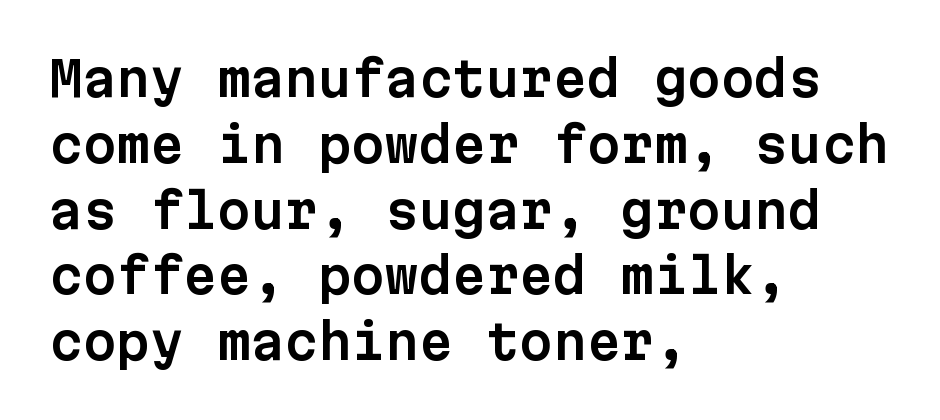
{"serif": "no", "italic": "no", "width": "normal", "stroke_contrast": "low", "x_height": "medium", "monospaced": "yes", "underline": "no", "align": "left", "line_spacing": "normal", "line_spacing_ratio": 1.37, "letter_spacing": "normal", "letter_spacing_em": 0.0, "glyph_px": 48}
